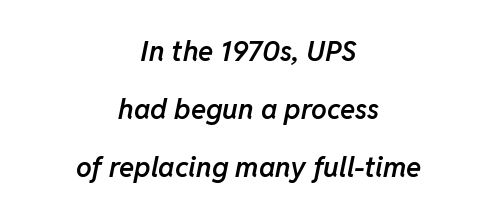
Q: Is the text bold? A: Semi-bold.
Q: Is the text italic (slanted)? A: Yes, it leans right by about 11 degrees.
Q: Is the text underlined? A: No.
Q: How is the paragraph aligned? A: Centered.
Q: Is the spacing between letters normal or unusually wide? A: Normal.
Q: Is the spacing between lines tight, normal or loose? A: Loose.
Q: Width (condensed, normal, or wide)? A: Normal.
Q: Stroke contrast? A: Low.
Q: x-height? A: Medium.
Q: Monospaced? A: No.
